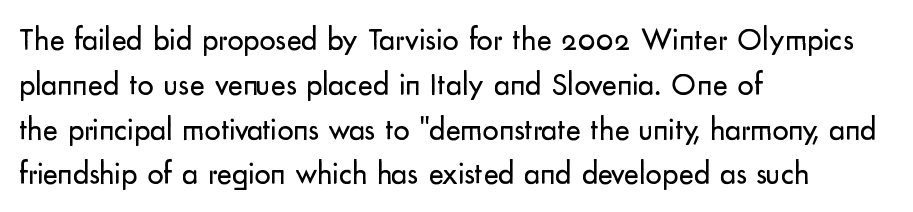
Q: Is the text bold? A: No.
Q: Is the text italic (slanted)? A: No, it is upright.
Q: Is the typeface a serif or a sans-serif typeface? A: Sans-serif.
Q: Is the text underlined? A: No.
Q: How is the paragraph aligned? A: Left-aligned.
Q: Is the spacing between letters normal or unusually wide? A: Normal.
Q: Is the spacing between lines tight, normal or loose? A: Normal.
Q: Width (condensed, normal, or wide)? A: Normal.
Q: Stroke contrast? A: Low.
Q: x-height? A: Small.
Q: Monospaced? A: No.
